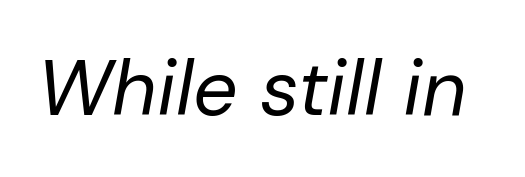
{"italic": "yes", "lean": "right", "slant_degrees": 10, "bold": "no", "weight": "regular", "width": "normal", "stroke_contrast": "low", "x_height": "medium", "monospaced": "no", "underline": "no", "letter_spacing": "normal", "letter_spacing_em": 0.0, "glyph_px": 78}
